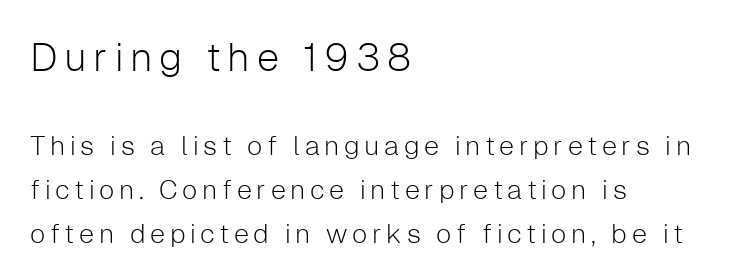
Q: Is the text bold? A: No.
Q: Is the text italic (slanted)? A: No, it is upright.
Q: Is the typeface a serif or a sans-serif typeface? A: Sans-serif.
Q: Is the text underlined? A: No.
Q: How is the paragraph aligned? A: Left-aligned.
Q: Is the spacing between lines tight, normal or loose? A: Normal.
Q: Which block of text is set in a larger size, the first (top) or the second (bottom)? A: The first (top) one.
Q: Width (condensed, normal, or wide)? A: Normal.
Q: Stroke contrast? A: Low.
Q: x-height? A: Medium.
Q: Monospaced? A: No.
